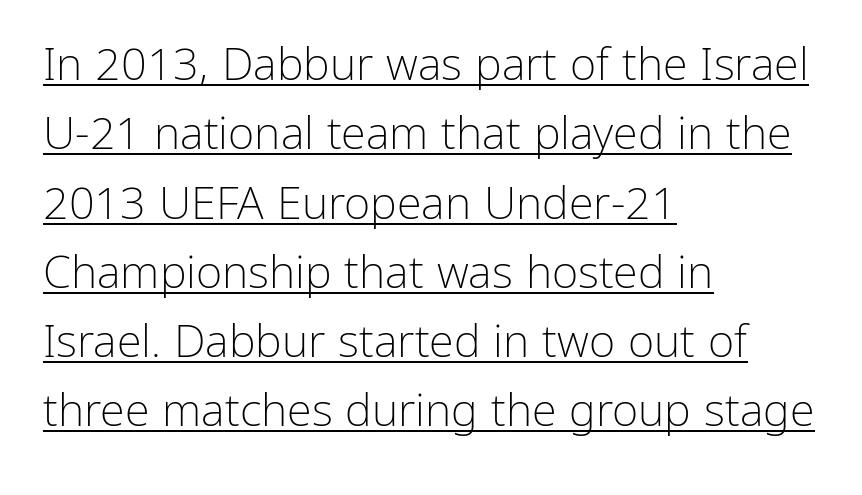
The image shows 45 px light sans-serif type, upright; set left-aligned, normal line spacing (1.54x), normal letter spacing, underlined; low stroke contrast and a medium x-height.
